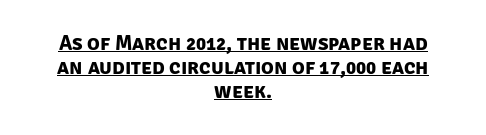
The image shows 21 px bold type; set centered, tight line spacing (1.14x), normal letter spacing, underlined.
